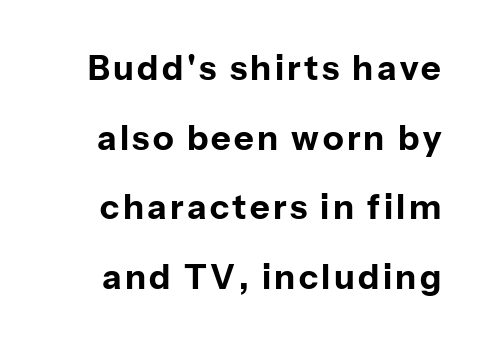
The image shows 34 px bold sans-serif type, upright; set loose line spacing (2.05x), not underlined; low stroke contrast and a medium x-height.
